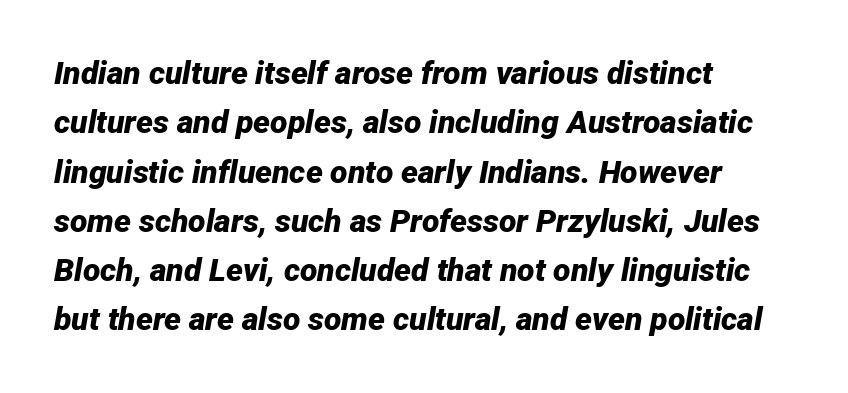
This sample has the flowing, uneven cadence of proportional lettering. Rows of type keep a routine distance in the vertical direction. Each line starts at the same left margin while the right side varies. The lettering tilts uniformly, giving the passage an italic look. Quick note: underline off. What stands out about the letter spacing? Nothing — it is the standard amount.
